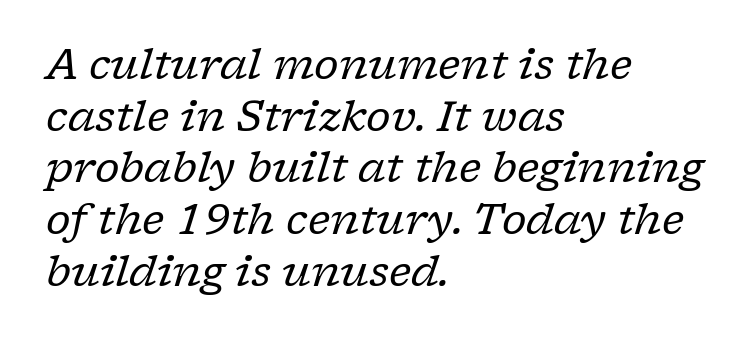
The image shows 42 px regular-weight serif type, italic (leaning right); set left-aligned, line spacing 1.23x, normal letter spacing, not underlined; low stroke contrast and a medium x-height.
